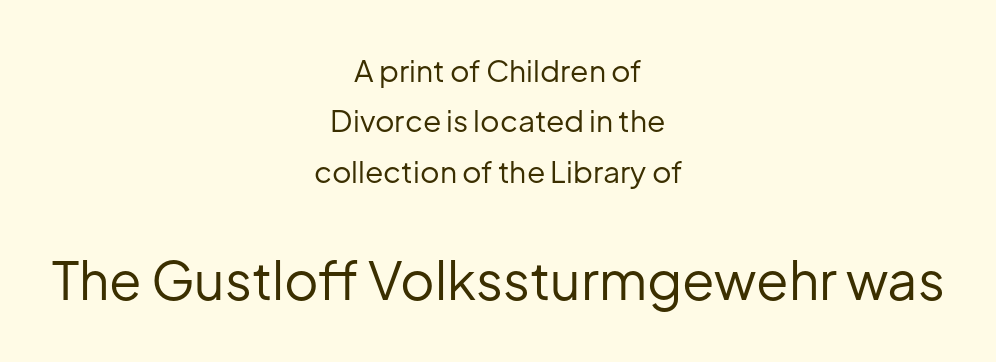
Q: Is the text bold? A: No.
Q: Is the text italic (slanted)? A: No, it is upright.
Q: Is the typeface a serif or a sans-serif typeface? A: Sans-serif.
Q: Is the text underlined? A: No.
Q: How is the paragraph aligned? A: Centered.
Q: Is the spacing between letters normal or unusually wide? A: Normal.
Q: Is the spacing between lines tight, normal or loose? A: Normal.
Q: Which block of text is set in a larger size, the first (top) or the second (bottom)? A: The second (bottom) one.
Q: Width (condensed, normal, or wide)? A: Normal.
Q: Stroke contrast? A: Low.
Q: x-height? A: Medium.
Q: Monospaced? A: No.
